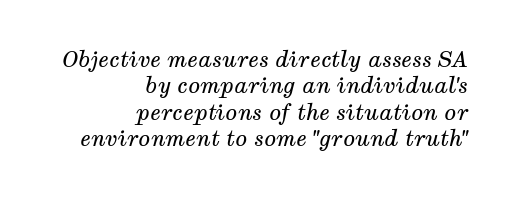
Q: Is the text bold? A: No.
Q: Is the text italic (slanted)? A: Yes, it leans right by about 12 degrees.
Q: Is the text underlined? A: No.
Q: How is the paragraph aligned? A: Right-aligned.
Q: Is the spacing between letters normal or unusually wide? A: Normal.
